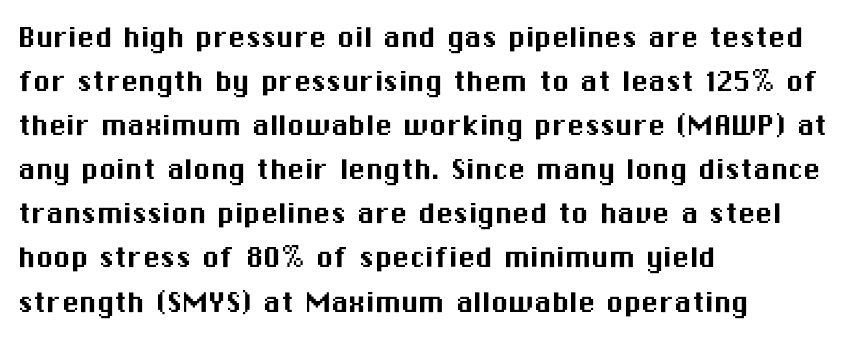
{"serif": "no", "italic": "no", "width": "normal", "stroke_contrast": "medium", "x_height": "medium", "monospaced": "no", "underline": "no", "align": "left", "line_spacing": "normal", "line_spacing_ratio": 1.26, "letter_spacing": "normal", "letter_spacing_em": 0.0, "glyph_px": 35}
